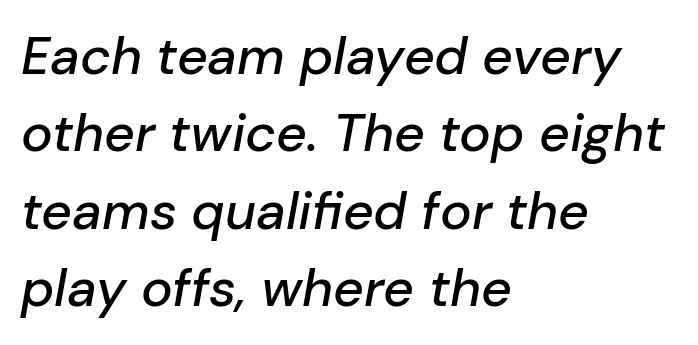
Posture: slanted. Horizontal alignment here is leftward, the default for most running prose. Plain, unruled lines of type. Varying glyph widths throughout — classic text-font behaviour.
